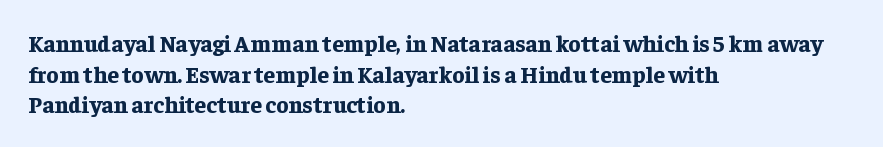
Q: Is the text bold? A: Yes.
Q: Is the text italic (slanted)? A: No, it is upright.
Q: Is the text underlined? A: No.
Q: How is the paragraph aligned? A: Left-aligned.
Q: Is the spacing between letters normal or unusually wide? A: Normal.
Q: Is the spacing between lines tight, normal or loose? A: Normal.
